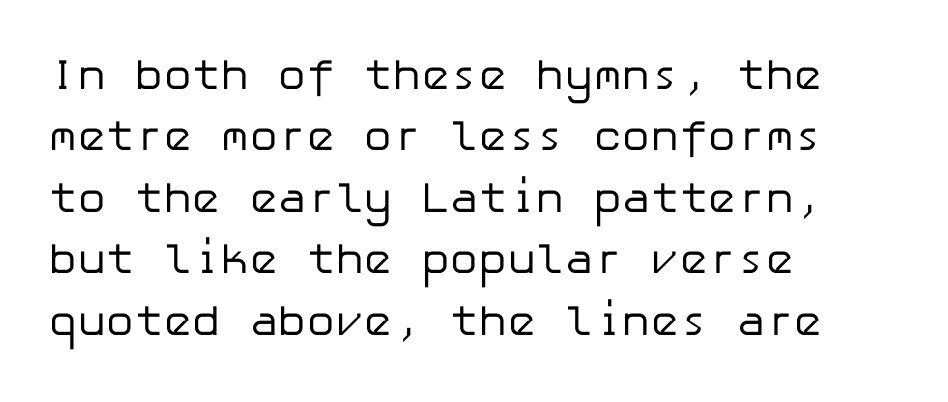
{"serif": "no", "italic": "no", "bold": "no", "weight": "regular", "width": "normal", "stroke_contrast": "low", "x_height": "medium", "underline": "no", "align": "left", "line_spacing": "normal", "line_spacing_ratio": 1.43, "letter_spacing": "normal", "letter_spacing_em": 0.0, "glyph_px": 43}
